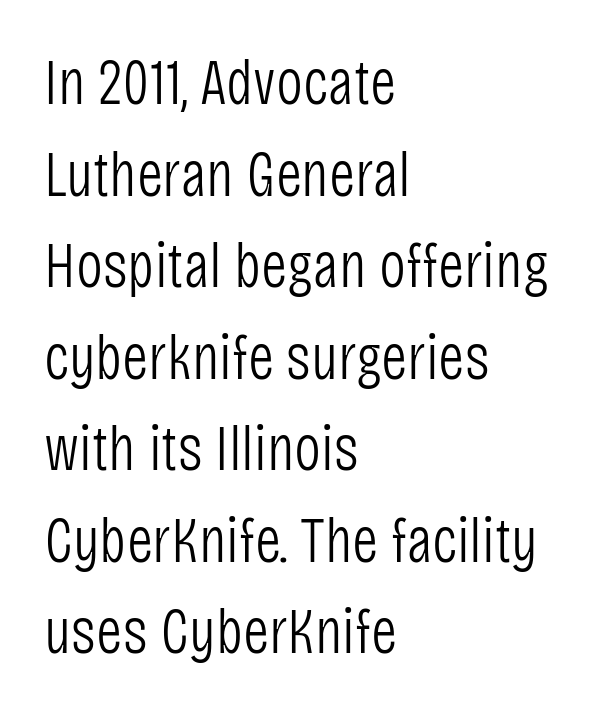
Nope, not italic — everything's standing straight. Weight: not bold — regular or lighter. Is this a fixed-width face? No — the glyphs have proportional, varying widths. The glyphs are unaccompanied by any horizontal stroke below them. In terms of letterform style, serifs are entirely absent. Vertical spacing — default.
